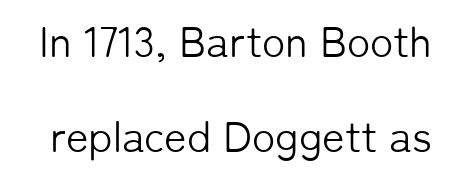
Q: Is the text bold? A: No.
Q: Is the text italic (slanted)? A: No, it is upright.
Q: Is the typeface a serif or a sans-serif typeface? A: Sans-serif.
Q: Is the text underlined? A: No.
Q: Is the spacing between letters normal or unusually wide? A: Normal.
Q: Is the spacing between lines tight, normal or loose? A: Loose.
Q: Width (condensed, normal, or wide)? A: Normal.
Q: Stroke contrast? A: Low.
Q: x-height? A: Medium.
Q: Monospaced? A: No.
